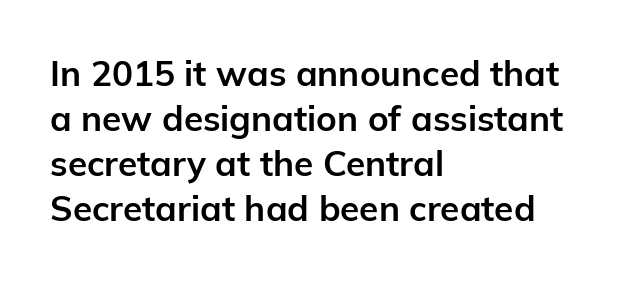
The image shows 35 px bold sans-serif type, upright; set left-aligned, normal line spacing (1.29x), normal letter spacing, not underlined; low stroke contrast and a medium x-height.
